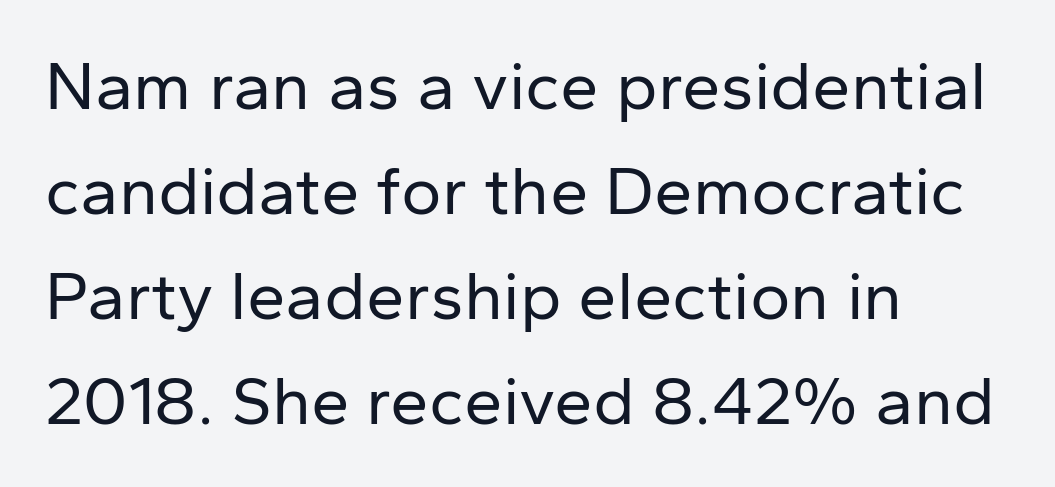
The image shows 69 px regular-weight sans-serif type, upright; set left-aligned, normal line spacing (1.52x), normal letter spacing, not underlined; low stroke contrast and a medium x-height.
